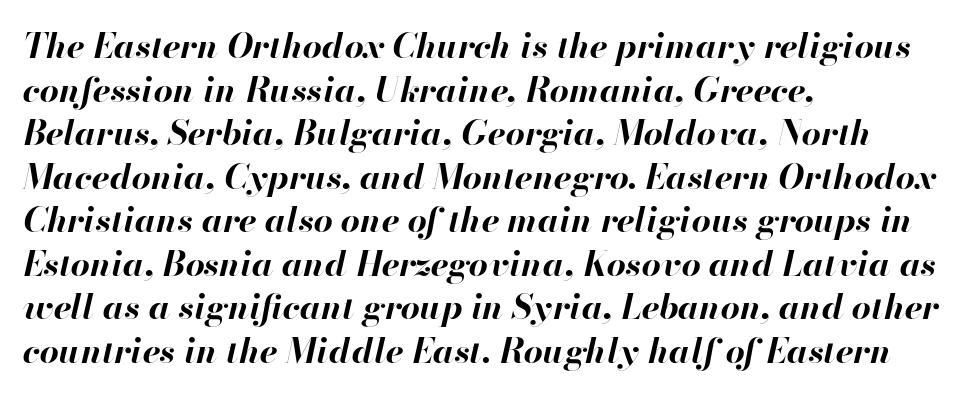
The image shows 34 px bold type, italic (leaning right); set left-aligned, normal line spacing (1.28x), normal letter spacing, not underlined; high stroke contrast and a small x-height.
